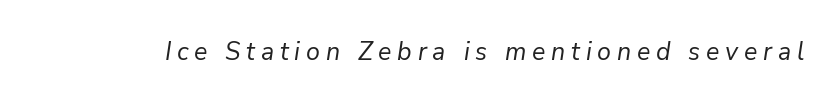
{"italic": "yes", "lean": "right", "slant_degrees": 9, "bold": "no", "underline": "no", "letter_spacing": "wide", "letter_spacing_em": 0.23, "glyph_px": 25}
